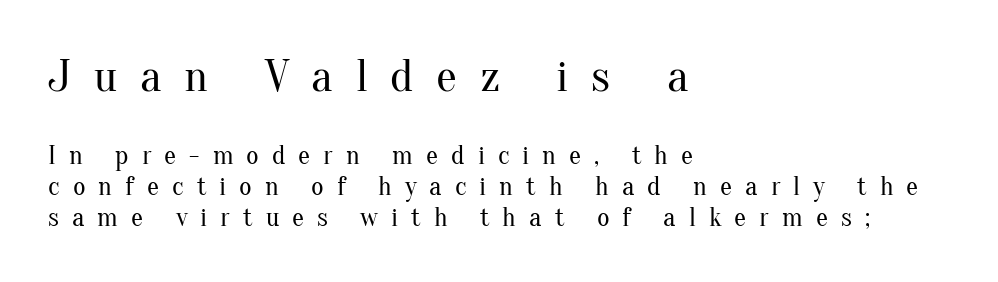
The image shows 47 px regular-weight serif type, upright; set left-aligned, tight line spacing (1.14x), unusually wide letter spacing (+0.48 em), not underlined; the first (top) block is 1.74x larger; medium stroke contrast and a small x-height.
